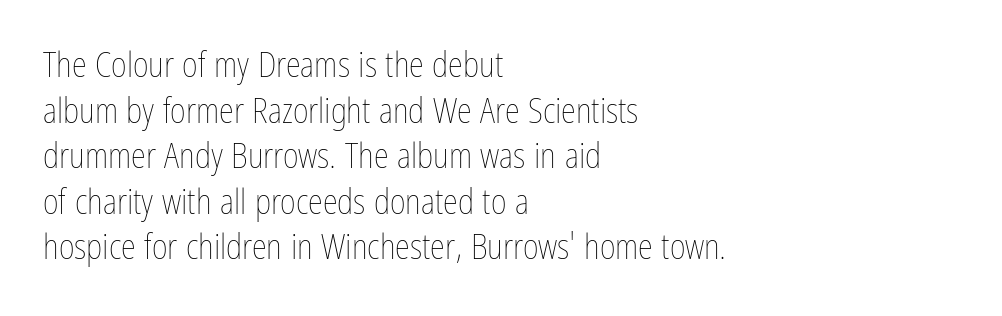
{"italic": "no", "bold": "no", "weight": "thin", "width": "condensed", "stroke_contrast": "low", "x_height": "medium", "monospaced": "no", "underline": "no", "align": "left", "line_spacing": "normal", "line_spacing_ratio": 1.34, "letter_spacing": "normal", "letter_spacing_em": 0.0, "glyph_px": 34}
